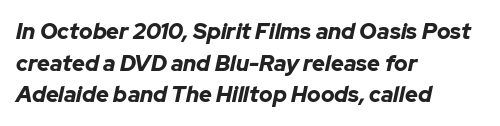
The lines in this sample share a left origin and differ only in where they stop. Students, note that the glyphs here touch the page at normal intervals. If you measured baseline to baseline, you'd find a middling distance. This rendering features lettering with no underline. A full-strength bold gives these letters their thick strokes.
